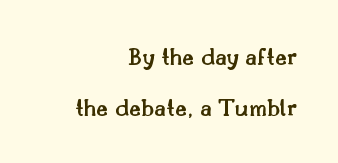
{"italic": "no", "bold": "semi", "underline": "no", "align": "right", "line_spacing": "loose", "line_spacing_ratio": 1.95, "letter_spacing": "normal", "letter_spacing_em": 0.0, "glyph_px": 26}
